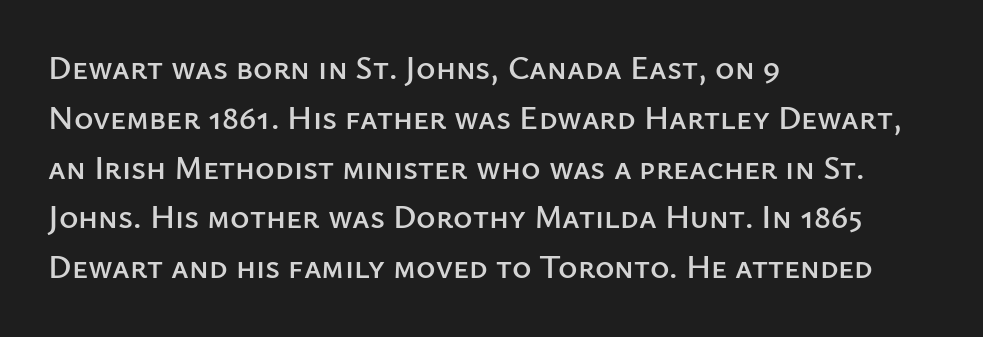
Q: Is the text italic (slanted)? A: No, it is upright.
Q: Is the typeface a serif or a sans-serif typeface? A: Sans-serif.
Q: Is the text underlined? A: No.
Q: How is the paragraph aligned? A: Left-aligned.
Q: Is the spacing between letters normal or unusually wide? A: Normal.
Q: Is the spacing between lines tight, normal or loose? A: Normal.
Q: Width (condensed, normal, or wide)? A: Normal.
Q: Stroke contrast? A: Low.
Q: x-height? A: Medium.
Q: Monospaced? A: No.
